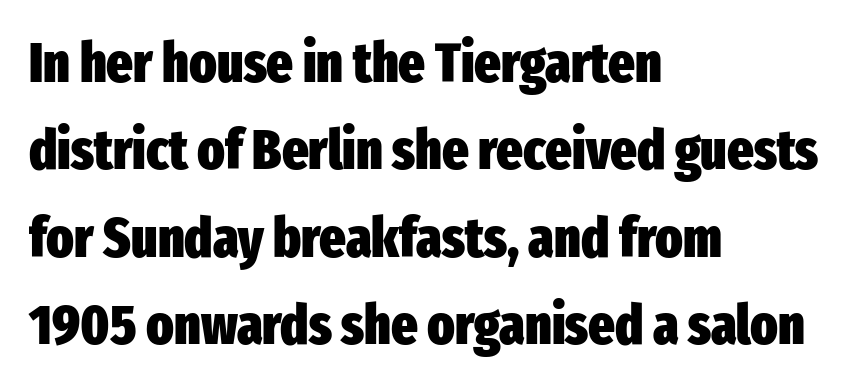
{"serif": "no", "italic": "no", "bold": "yes", "weight": "heavy", "width": "condensed", "stroke_contrast": "low", "x_height": "medium", "monospaced": "no", "underline": "no", "align": "left", "line_spacing": "normal", "line_spacing_ratio": 1.56, "letter_spacing": "normal", "letter_spacing_em": 0.0, "glyph_px": 56}
